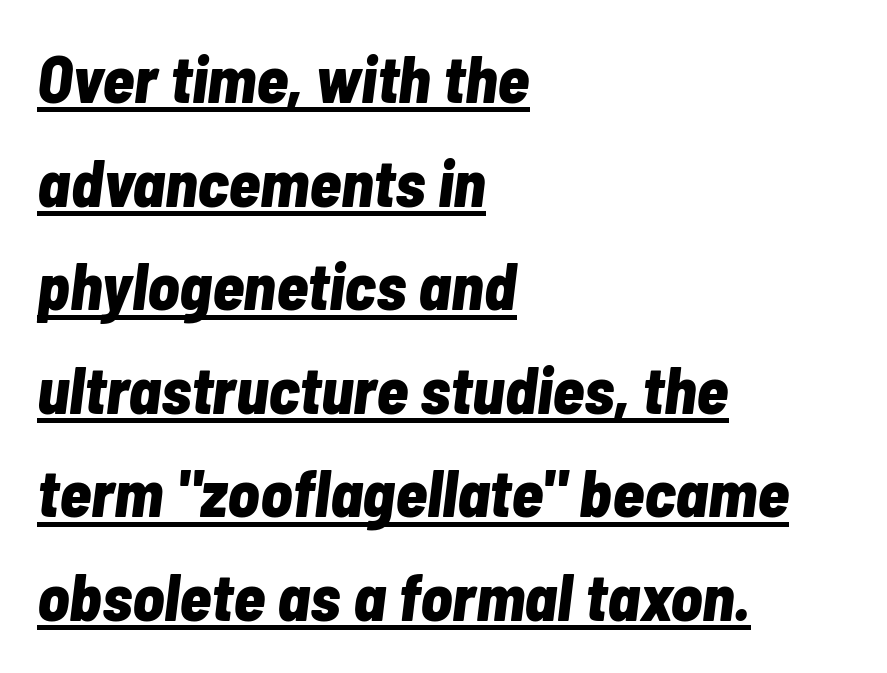
Q: Is the text bold? A: Yes.
Q: Is the text italic (slanted)? A: Yes, it leans right by about 7 degrees.
Q: Is the text underlined? A: Yes.
Q: How is the paragraph aligned? A: Left-aligned.
Q: Is the spacing between letters normal or unusually wide? A: Normal.
Q: Is the spacing between lines tight, normal or loose? A: Normal.
Q: Width (condensed, normal, or wide)? A: Condensed.
Q: Stroke contrast? A: Low.
Q: x-height? A: Medium.
Q: Monospaced? A: No.
